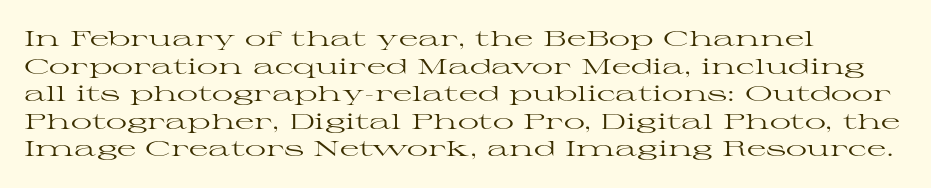
Teacher's note: observe the even left margin — that is flush-left alignment. The line texture is even and compact thanks to regular tracking. The lettering stays uniformly vertical, giving the passage a roman look. The baseline area is clear.
